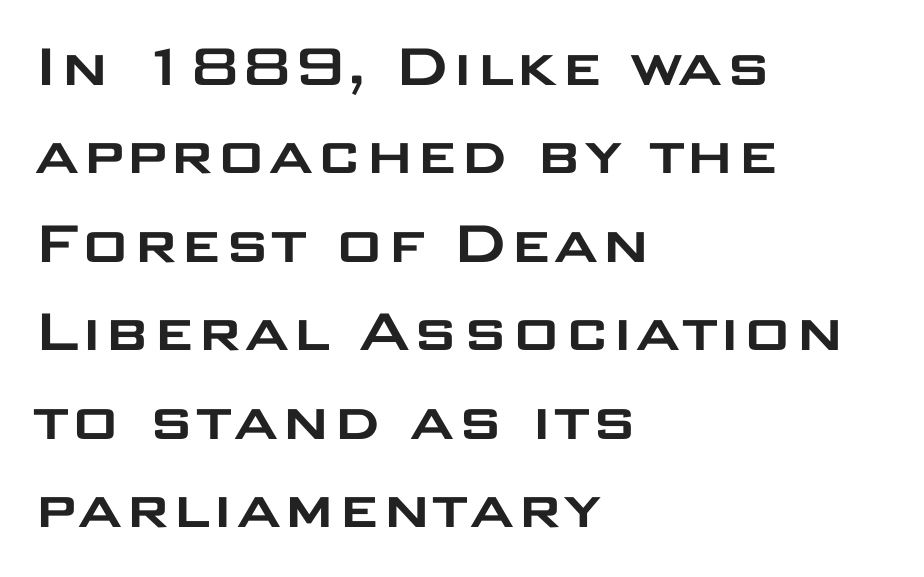
Look at the bottom of the vertical strokes: they stop flat, with no serifs. Visually the block forms a straight wall on the left and a jagged coastline on the right. A typesetter would mark this as roman, not italic. The passage shown is typed in a proportional face where columns would drift. Whoever set this chose a conventional vertical rhythm.
